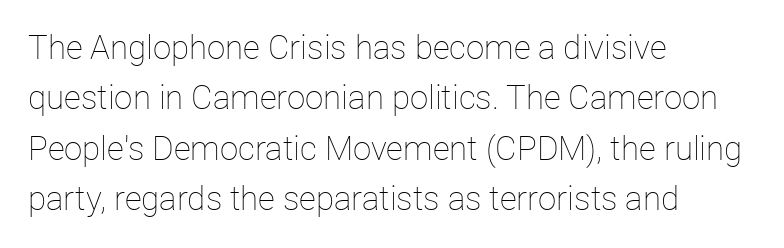
Q: Is the text bold? A: No.
Q: Is the text italic (slanted)? A: No, it is upright.
Q: Is the text underlined? A: No.
Q: How is the paragraph aligned? A: Left-aligned.
Q: Is the spacing between letters normal or unusually wide? A: Normal.
Q: Is the spacing between lines tight, normal or loose? A: Normal.
Q: Width (condensed, normal, or wide)? A: Normal.
Q: Stroke contrast? A: Low.
Q: x-height? A: Medium.
Q: Monospaced? A: No.
